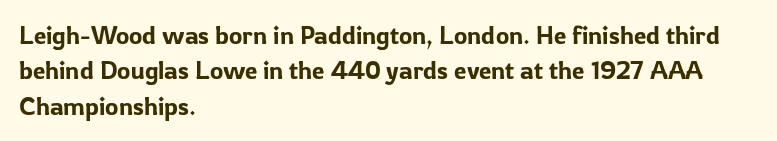
The image shows 25 px text type, upright; set left-aligned, normal line spacing (1.42x), normal letter spacing, not underlined.
